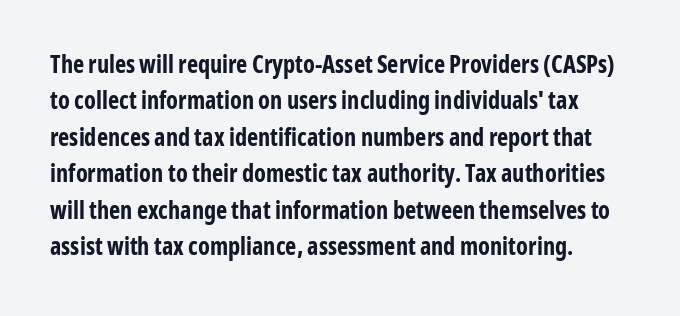
The image shows 24 px bold type, upright; set normal line spacing (1.52x), normal letter spacing, not underlined.
